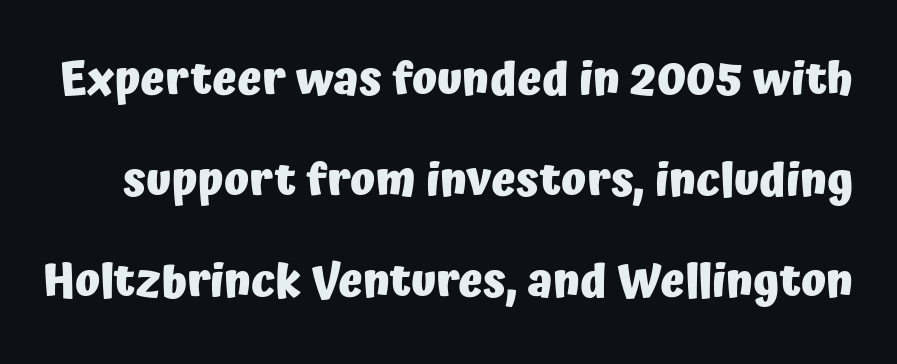
Check under the words: just untouched page. A typesetter would call this proportional, since set widths differ per character. No feet cap the strokes, marking this as sans-serif type. The specimen reads as upright at a glance.
